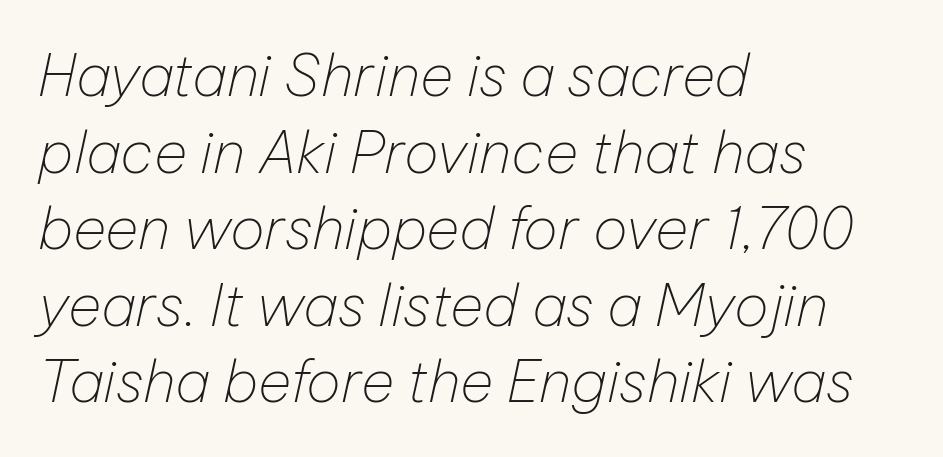
Q: Is the text bold? A: No.
Q: Is the text italic (slanted)? A: Yes, it leans right by about 12 degrees.
Q: Is the text underlined? A: No.
Q: How is the paragraph aligned? A: Left-aligned.
Q: Is the spacing between letters normal or unusually wide? A: Normal.
Q: Is the spacing between lines tight, normal or loose? A: Normal.
Q: Width (condensed, normal, or wide)? A: Normal.
Q: Stroke contrast? A: Low.
Q: x-height? A: Medium.
Q: Monospaced? A: No.
